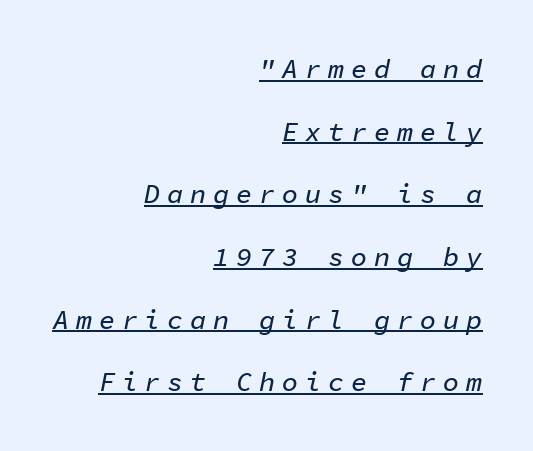
Yep, that's italic — everything's leaning. The passage shown has open, widely tracked lettering throughout. Is there much room between lines? Yes — plenty of vertical air separates them. Which margin do the lines hug? The right one — the left edge is uneven. Glance below the letters and you will spot a drawn line.
